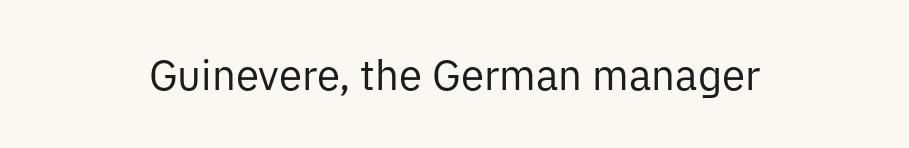
The image shows 42 px regular-weight sans-serif type, upright; set centered, normal letter spacing, not underlined; low stroke contrast and a medium x-height.
